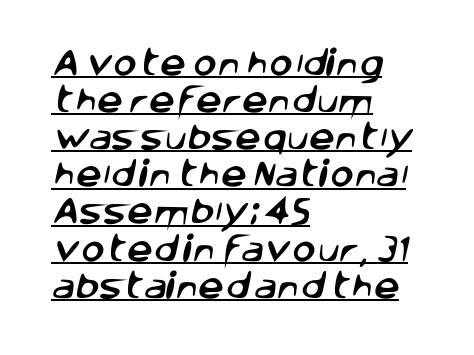
The image shows 29 px sans-serif type; set left-aligned, normal line spacing (1.28x), normal letter spacing, underlined; low stroke contrast and a large x-height.
